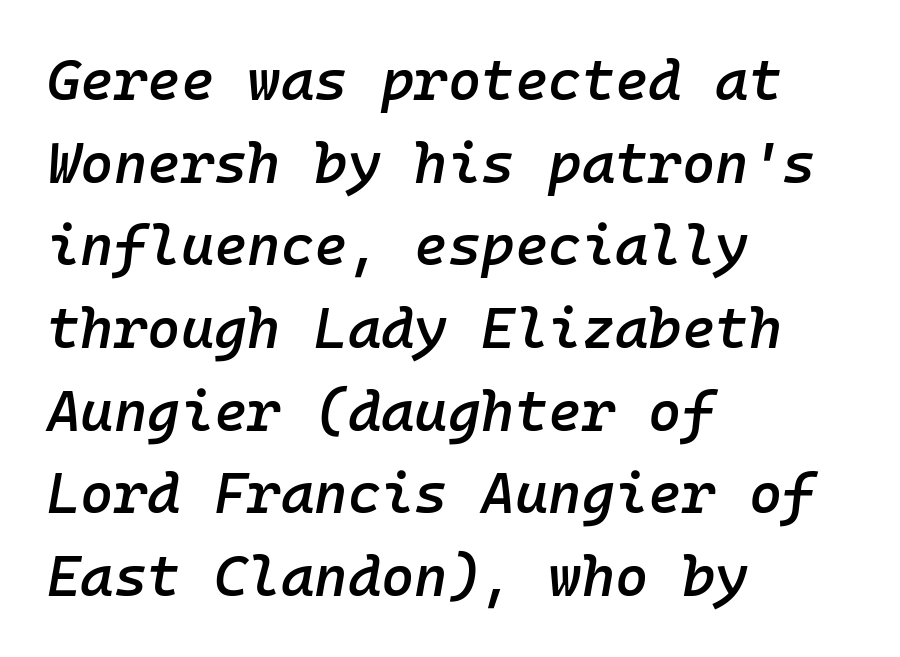
The image shows 57 px semibold type, italic (leaning right), monospaced; set left-aligned, normal line spacing (1.45x), normal letter spacing, not underlined; low stroke contrast and a medium x-height.
